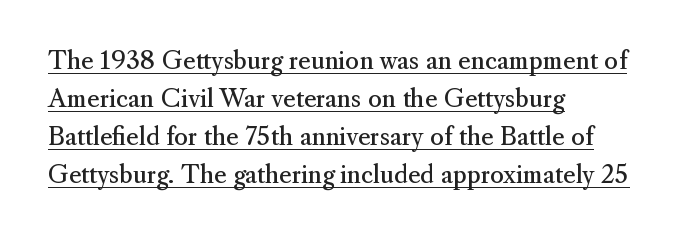
Q: Is the text bold? A: No.
Q: Is the text italic (slanted)? A: No, it is upright.
Q: Is the text underlined? A: Yes.
Q: How is the paragraph aligned? A: Left-aligned.
Q: Is the spacing between letters normal or unusually wide? A: Normal.
Q: Is the spacing between lines tight, normal or loose? A: Normal.
